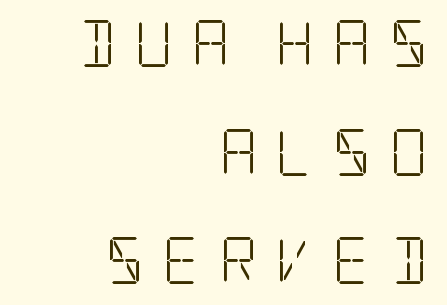
The image shows 47 px light, condensed serif type, upright; set right-aligned, loose line spacing (2.31x), unusually wide letter spacing (+0.39 em), not underlined; low stroke contrast and a large x-height.
